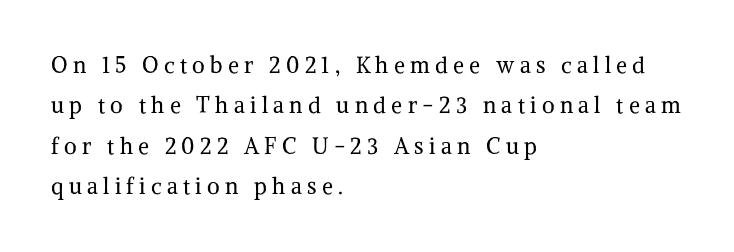
Q: Is the text bold? A: No.
Q: Is the text italic (slanted)? A: No, it is upright.
Q: Is the text underlined? A: No.
Q: How is the paragraph aligned? A: Left-aligned.
Q: Is the spacing between letters normal or unusually wide? A: Unusually wide.
